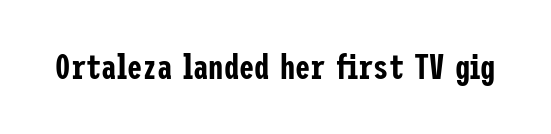
To sum up the face: it is a sans, with no serifs. Inter-character spacing is left at the font's built-in metrics. The baseline area is clear. The letters stand straight up with perfectly vertical stems.
